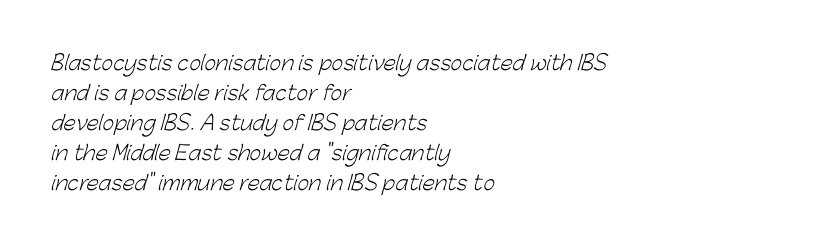
The image shows 20 px text type; set left-aligned, normal line spacing (1.5x), normal letter spacing, not underlined.
